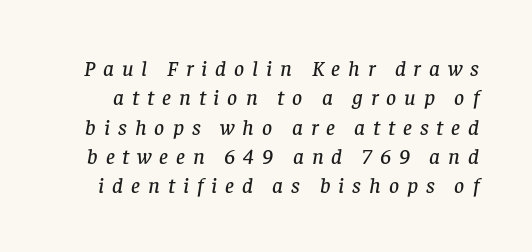
Q: Is the text italic (slanted)? A: Yes, it leans right by about 8 degrees.
Q: Is the text underlined? A: No.
Q: Is the spacing between letters normal or unusually wide? A: Unusually wide.
Q: Is the spacing between lines tight, normal or loose? A: Normal.
